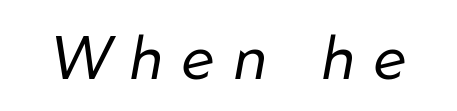
Q: Is the text bold? A: No.
Q: Is the text italic (slanted)? A: Yes, it leans right by about 10 degrees.
Q: Is the text underlined? A: No.
Q: Is the spacing between letters normal or unusually wide? A: Unusually wide.
Q: Width (condensed, normal, or wide)? A: Normal.
Q: Stroke contrast? A: Low.
Q: x-height? A: Medium.
Q: Monospaced? A: No.
